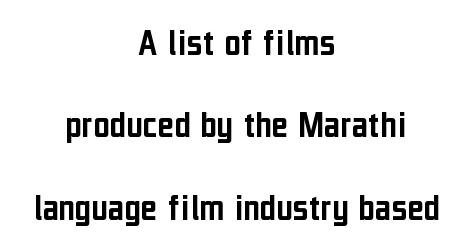
Q: Is the text italic (slanted)? A: No, it is upright.
Q: Is the typeface a serif or a sans-serif typeface? A: Sans-serif.
Q: Is the text underlined? A: No.
Q: How is the paragraph aligned? A: Centered.
Q: Is the spacing between letters normal or unusually wide? A: Normal.
Q: Is the spacing between lines tight, normal or loose? A: Loose.
Q: Width (condensed, normal, or wide)? A: Condensed.
Q: Stroke contrast? A: Low.
Q: x-height? A: Medium.
Q: Monospaced? A: No.
